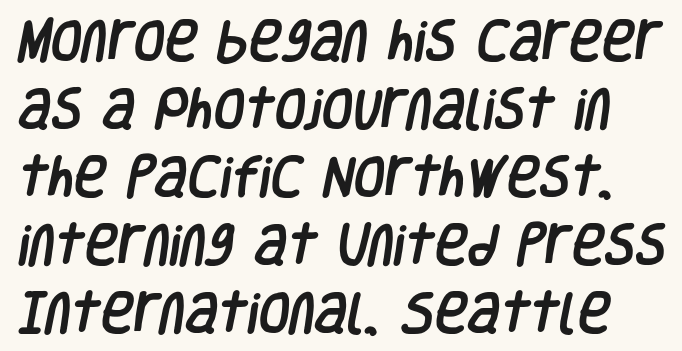
Q: Is the typeface a serif or a sans-serif typeface? A: Sans-serif.
Q: Is the text underlined? A: No.
Q: Is the spacing between letters normal or unusually wide? A: Normal.
Q: Is the spacing between lines tight, normal or loose? A: Normal.
Q: Width (condensed, normal, or wide)? A: Condensed.
Q: Stroke contrast? A: Low.
Q: x-height? A: Large.
Q: Monospaced? A: No.
